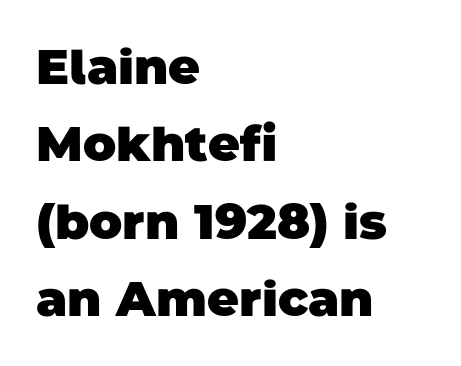
Looks like regular typesetting: each glyph gets only the width it needs. Honestly, the letter spacing is just normal — you wouldn't notice it. In CSS terms this would be text-align: left. Type style note: lacks serifs.
